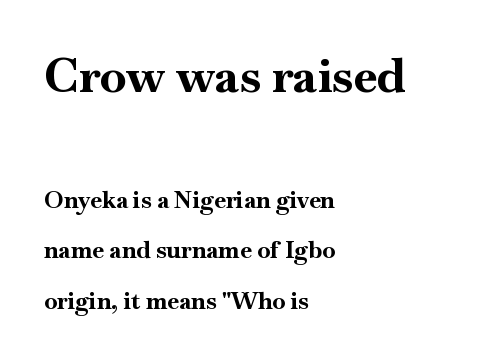
Q: Is the text bold? A: Yes.
Q: Is the text italic (slanted)? A: No, it is upright.
Q: Is the typeface a serif or a sans-serif typeface? A: Serif.
Q: Is the text underlined? A: No.
Q: How is the paragraph aligned? A: Left-aligned.
Q: Is the spacing between letters normal or unusually wide? A: Normal.
Q: Is the spacing between lines tight, normal or loose? A: Loose.
Q: Which block of text is set in a larger size, the first (top) or the second (bottom)? A: The first (top) one.
Q: Width (condensed, normal, or wide)? A: Normal.
Q: Stroke contrast? A: High.
Q: x-height? A: Small.
Q: Monospaced? A: No.
